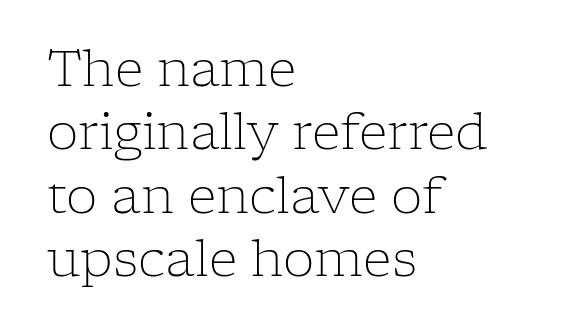
The image shows 50 px light serif type, upright; set left-aligned, normal line spacing (1.27x), normal letter spacing, not underlined; low stroke contrast and a medium x-height.
